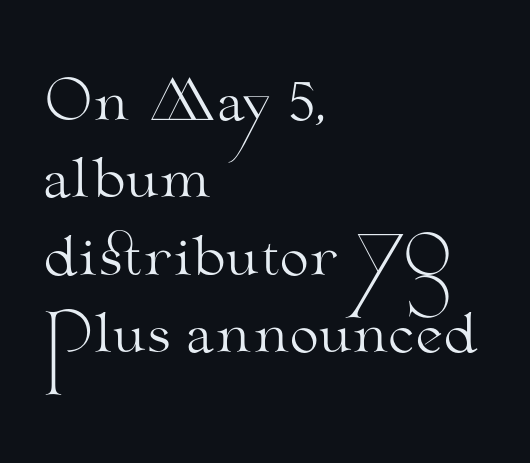
The image shows 53 px light, wide serif type, upright; set left-aligned, normal line spacing (1.46x), normal letter spacing, not underlined; medium stroke contrast and a small x-height.
